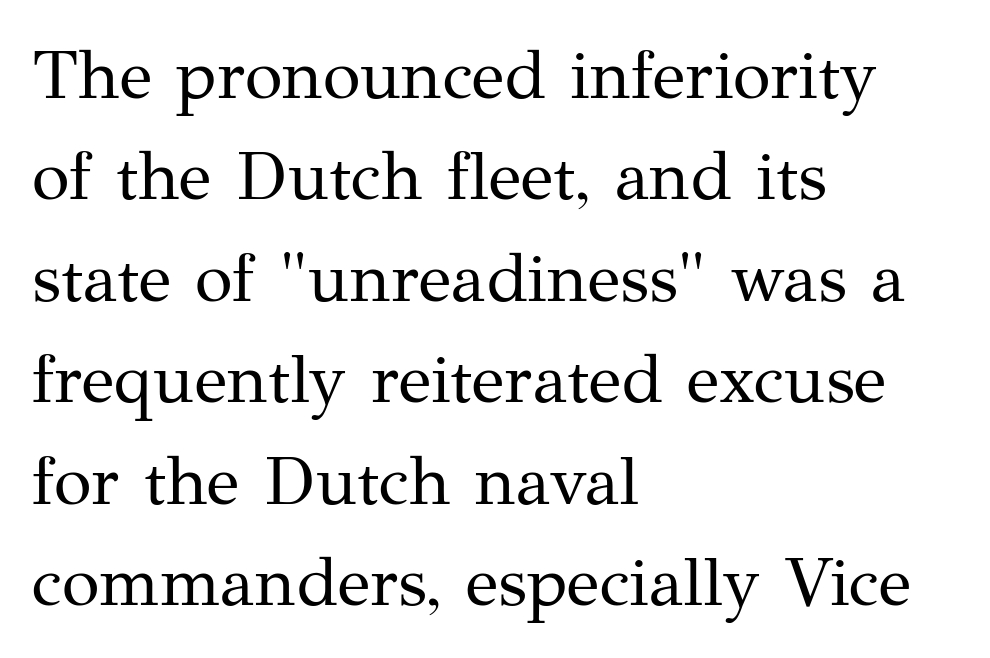
{"serif": "yes", "italic": "no", "bold": "no", "weight": "regular", "width": "normal", "stroke_contrast": "medium", "x_height": "medium", "monospaced": "no", "underline": "no", "align": "left", "line_spacing": "normal", "line_spacing_ratio": 1.47, "letter_spacing": "normal", "letter_spacing_em": 0.0, "glyph_px": 69}
